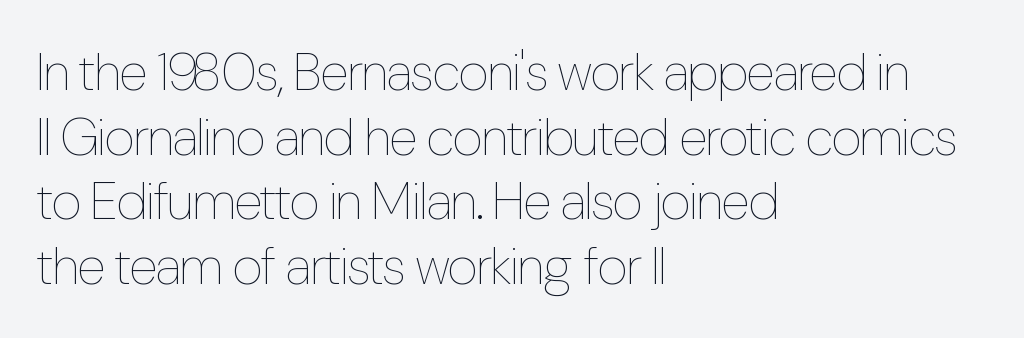
The image shows 53 px thin, condensed type, upright; set left-aligned, line spacing 1.22x, normal letter spacing, not underlined; low stroke contrast and a medium x-height.
